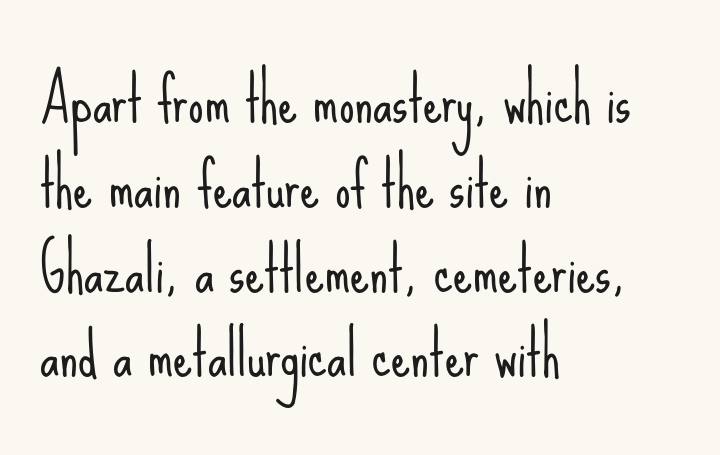
{"serif": "no", "italic": "no", "bold": "no", "weight": "light", "width": "condensed", "stroke_contrast": "low", "x_height": "small", "monospaced": "no", "underline": "no", "align": "left", "line_spacing": "normal", "line_spacing_ratio": 1.39, "letter_spacing": "normal", "letter_spacing_em": 0.0, "glyph_px": 61}
